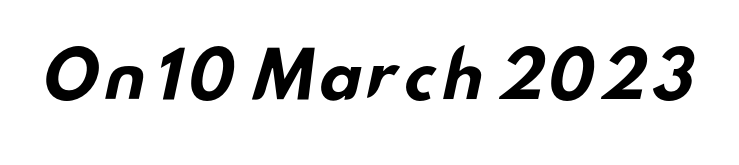
Q: Is the text bold? A: Yes.
Q: Is the typeface a serif or a sans-serif typeface? A: Sans-serif.
Q: Is the text underlined? A: No.
Q: Is the spacing between letters normal or unusually wide? A: Normal.
Q: Width (condensed, normal, or wide)? A: Wide.
Q: Stroke contrast? A: Low.
Q: x-height? A: Small.
Q: Monospaced? A: No.
